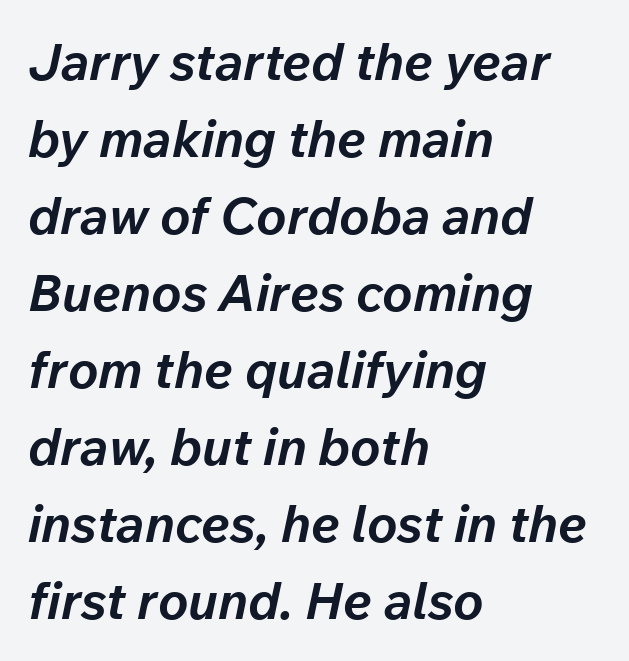
{"italic": "yes", "lean": "right", "slant_degrees": 12, "bold": "yes", "weight": "bold", "width": "normal", "stroke_contrast": "low", "x_height": "medium", "monospaced": "no", "underline": "no", "align": "left", "line_spacing": "normal", "line_spacing_ratio": 1.51, "letter_spacing": "normal", "letter_spacing_em": 0.0, "glyph_px": 51}
